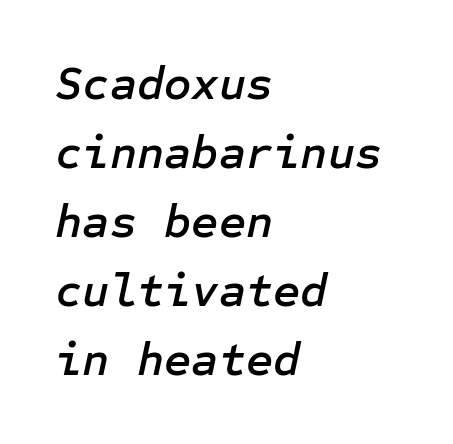
The image shows 47 px text type, italic (leaning right); set left-aligned, normal line spacing (1.47x), normal letter spacing, not underlined; low stroke contrast and a medium x-height.
